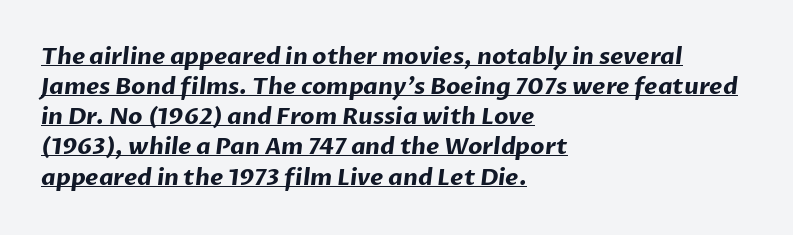
The image shows 23 px bold type; set left-aligned, normal line spacing (1.31x), normal letter spacing, underlined.
